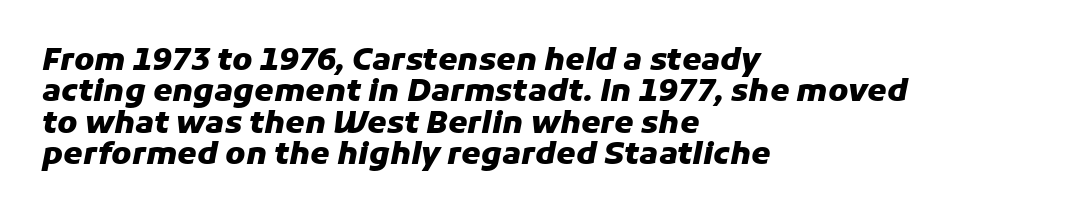
The image shows 31 px heavy type, italic (leaning right); set left-aligned, tight line spacing (1.01x), normal letter spacing, not underlined; low stroke contrast and a medium x-height.
